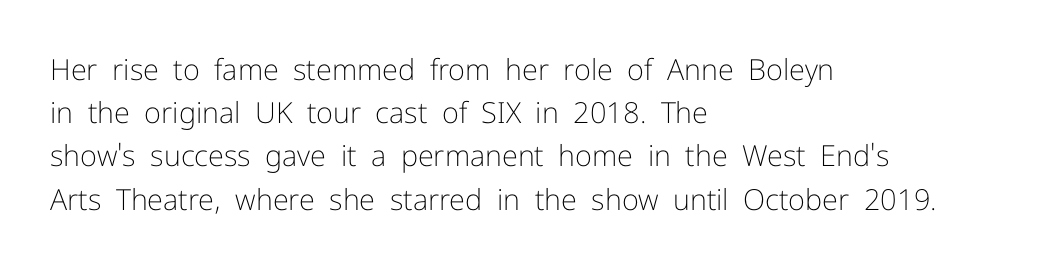
Q: Is the text bold? A: No.
Q: Is the text italic (slanted)? A: No, it is upright.
Q: Is the typeface a serif or a sans-serif typeface? A: Sans-serif.
Q: Is the text underlined? A: No.
Q: How is the paragraph aligned? A: Left-aligned.
Q: Is the spacing between letters normal or unusually wide? A: Normal.
Q: Is the spacing between lines tight, normal or loose? A: Normal.
Q: Width (condensed, normal, or wide)? A: Normal.
Q: Stroke contrast? A: Low.
Q: x-height? A: Medium.
Q: Monospaced? A: No.
